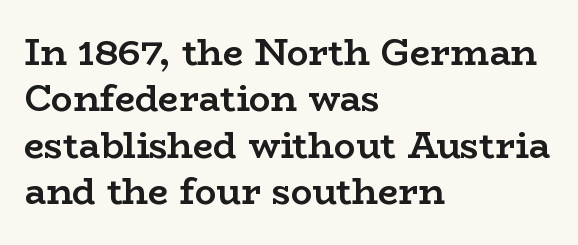
{"serif": "yes", "italic": "no", "bold": "yes", "weight": "semibold", "width": "wide", "stroke_contrast": "low", "x_height": "medium", "monospaced": "no", "underline": "no", "align": "left", "line_spacing": "normal", "line_spacing_ratio": 1.29, "letter_spacing": "normal", "letter_spacing_em": 0.0, "glyph_px": 36}
